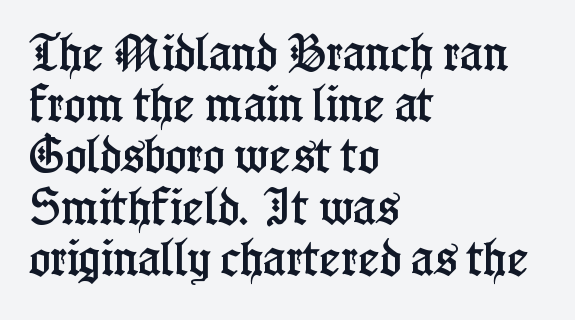
The image shows 40 px condensed serif type, upright; set left-aligned, normal line spacing (1.28x), normal letter spacing, not underlined; low stroke contrast and a medium x-height.
